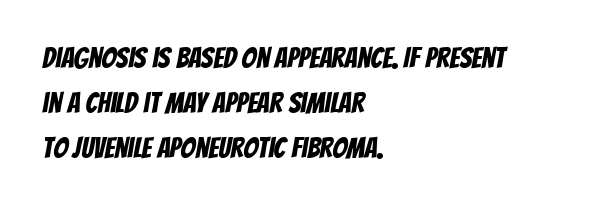
This sample uses a sans-serif face. Unmarked baselines from the first word to the last. Does the leading feel generous? No, just average. Line starts are locked; line ends wander. Do the characters align in a grid? No, the font is proportional. You could call the tracking neutral — neither tight nor loose.
